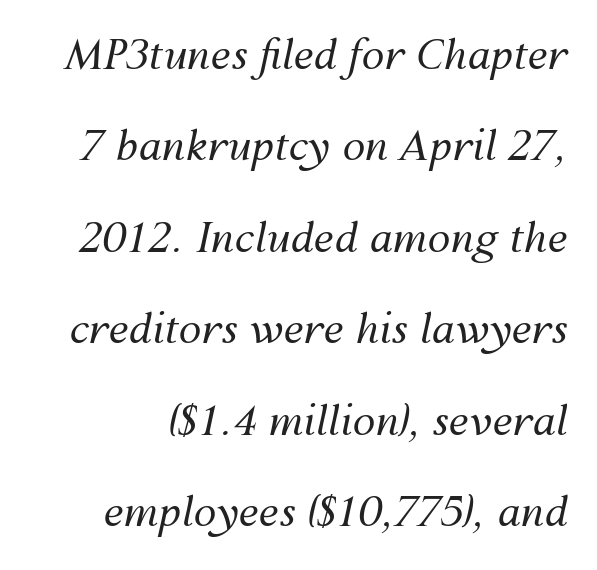
{"italic": "yes", "lean": "right", "slant_degrees": 12, "bold": "no", "weight": "regular", "width": "normal", "stroke_contrast": "medium", "x_height": "medium", "monospaced": "no", "underline": "no", "line_spacing": "loose", "line_spacing_ratio": 2.23, "letter_spacing": "normal", "letter_spacing_em": 0.0, "glyph_px": 41}
